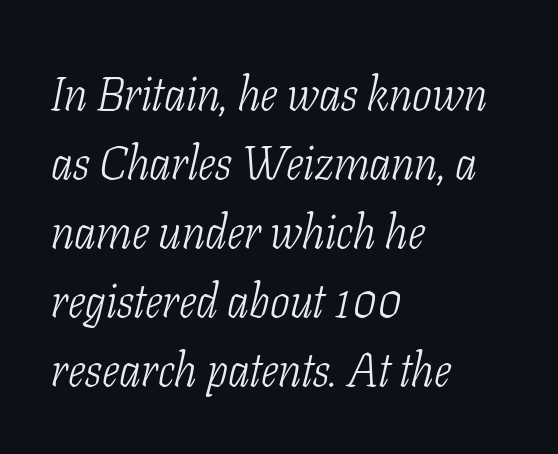
Q: Is the text bold? A: No.
Q: Is the text italic (slanted)? A: Yes, it leans right by about 11 degrees.
Q: Is the typeface a serif or a sans-serif typeface? A: Serif.
Q: Is the text underlined? A: No.
Q: How is the paragraph aligned? A: Left-aligned.
Q: Is the spacing between letters normal or unusually wide? A: Normal.
Q: Is the spacing between lines tight, normal or loose? A: Normal.
Q: Width (condensed, normal, or wide)? A: Condensed.
Q: Stroke contrast? A: Low.
Q: x-height? A: Medium.
Q: Monospaced? A: No.
